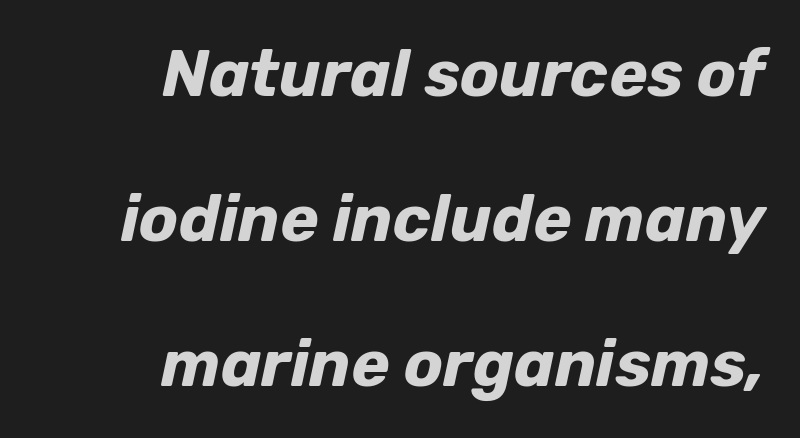
Q: Is the text bold? A: Yes.
Q: Is the text italic (slanted)? A: Yes, it leans right by about 12 degrees.
Q: Is the text underlined? A: No.
Q: How is the paragraph aligned? A: Right-aligned.
Q: Is the spacing between letters normal or unusually wide? A: Normal.
Q: Is the spacing between lines tight, normal or loose? A: Loose.
Q: Width (condensed, normal, or wide)? A: Normal.
Q: Stroke contrast? A: Low.
Q: x-height? A: Medium.
Q: Monospaced? A: No.
